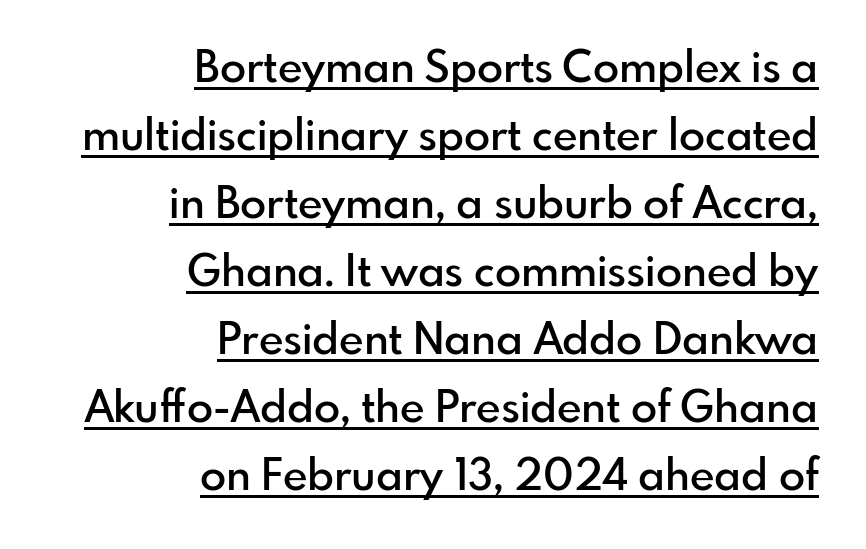
Q: Is the text bold? A: Semi-bold.
Q: Is the text italic (slanted)? A: No, it is upright.
Q: Is the typeface a serif or a sans-serif typeface? A: Sans-serif.
Q: Is the text underlined? A: Yes.
Q: How is the paragraph aligned? A: Right-aligned.
Q: Is the spacing between letters normal or unusually wide? A: Normal.
Q: Is the spacing between lines tight, normal or loose? A: Normal.
Q: Width (condensed, normal, or wide)? A: Normal.
Q: Stroke contrast? A: Low.
Q: x-height? A: Small.
Q: Monospaced? A: No.
